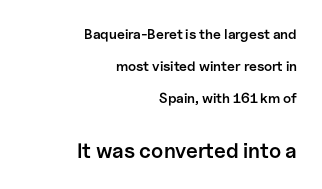
The image shows 21 px text type, upright; set right-aligned, loose line spacing (2.27x), normal letter spacing, not underlined; the second (bottom) block is 1.5x larger.
